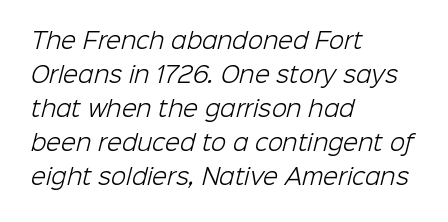
The passage shown is not underscored anywhere. Caption: face not bold, strokes unweighted. Tracking value appears to be zero — textbook default spacing. Leading: standard. The rag falls on the right side of this text block.
